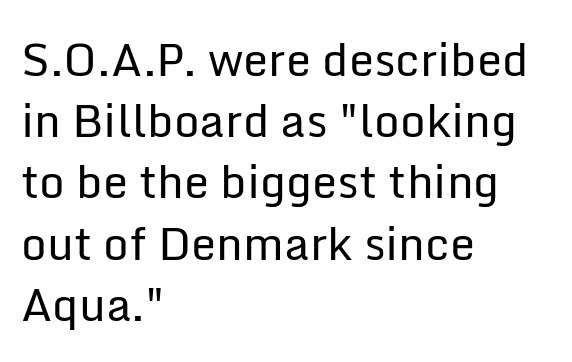
Q: Is the text bold? A: No.
Q: Is the text italic (slanted)? A: No, it is upright.
Q: Is the typeface a serif or a sans-serif typeface? A: Sans-serif.
Q: Is the text underlined? A: No.
Q: How is the paragraph aligned? A: Left-aligned.
Q: Is the spacing between letters normal or unusually wide? A: Normal.
Q: Is the spacing between lines tight, normal or loose? A: Normal.
Q: Width (condensed, normal, or wide)? A: Normal.
Q: Stroke contrast? A: Low.
Q: x-height? A: Medium.
Q: Monospaced? A: No.
